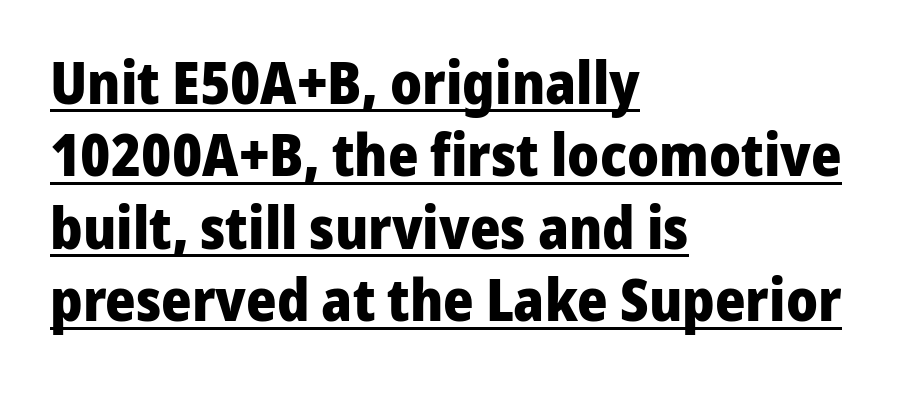
{"serif": "no", "italic": "no", "bold": "yes", "weight": "heavy", "width": "normal", "stroke_contrast": "low", "x_height": "medium", "monospaced": "no", "underline": "yes", "align": "left", "line_spacing": "normal", "line_spacing_ratio": 1.25, "letter_spacing": "normal", "letter_spacing_em": 0.0, "glyph_px": 58}
